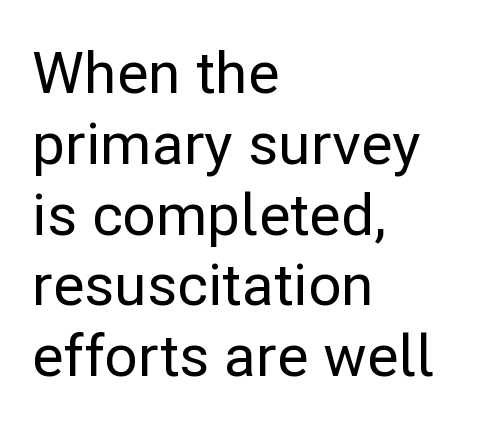
Q: Is the text italic (slanted)? A: No, it is upright.
Q: Is the typeface a serif or a sans-serif typeface? A: Sans-serif.
Q: Is the text underlined? A: No.
Q: How is the paragraph aligned? A: Left-aligned.
Q: Is the spacing between letters normal or unusually wide? A: Normal.
Q: Width (condensed, normal, or wide)? A: Normal.
Q: Stroke contrast? A: Low.
Q: x-height? A: Medium.
Q: Monospaced? A: No.
